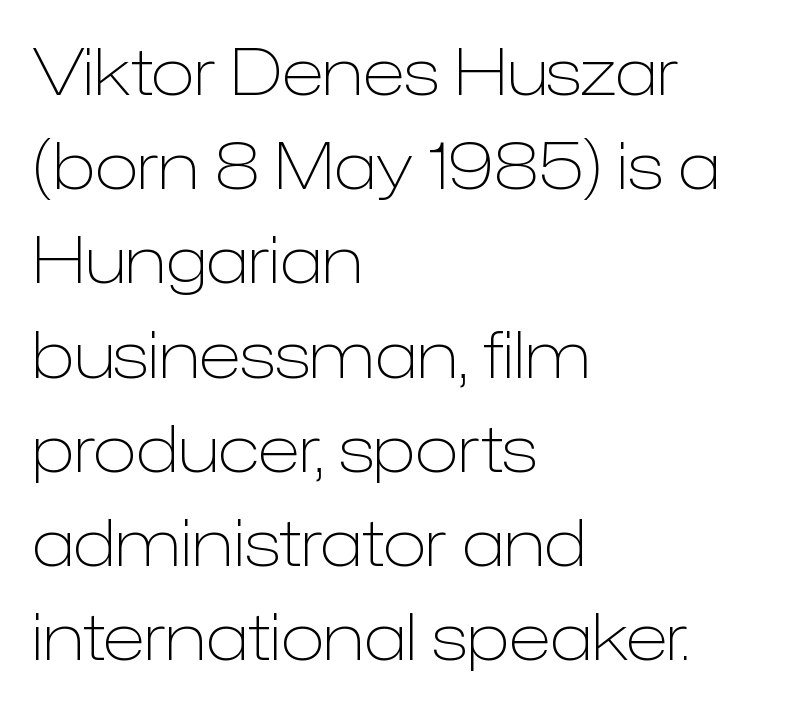
The type family on display is of the sans-serif kind. Descenders hang freely into open space. You could not count columns in this text — the font is proportionally spaced. All the whitespace from short lines collects on the right.
